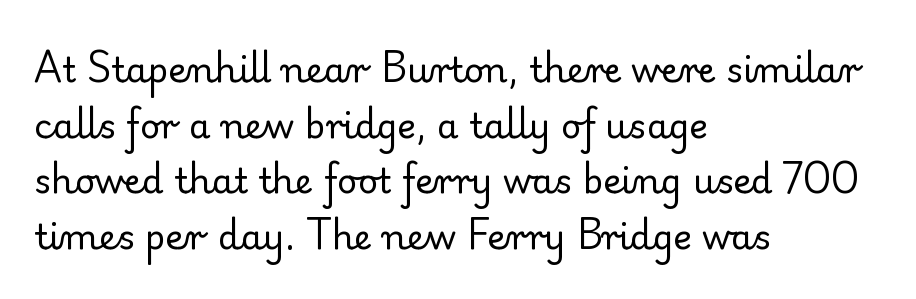
The image shows 35 px regular-weight serif type, upright; set left-aligned, normal line spacing (1.59x), normal letter spacing, not underlined; low stroke contrast and a small x-height.
